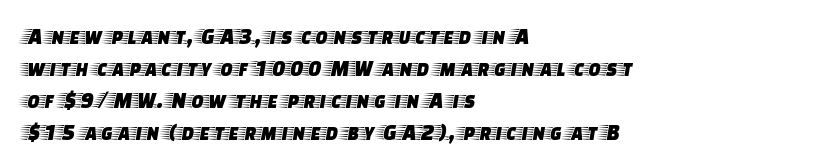
The image shows 23 px text type; set left-aligned, normal line spacing (1.39x), normal letter spacing, not underlined.
